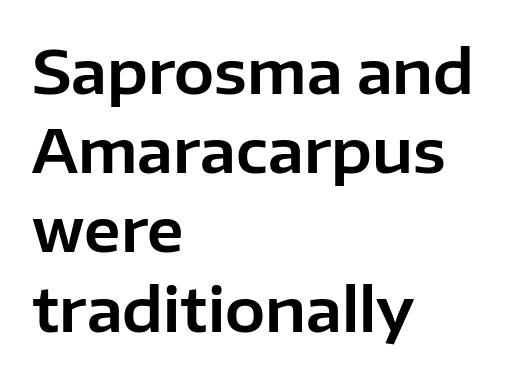
Q: Is the text italic (slanted)? A: No, it is upright.
Q: Is the typeface a serif or a sans-serif typeface? A: Sans-serif.
Q: Is the text underlined? A: No.
Q: How is the paragraph aligned? A: Left-aligned.
Q: Is the spacing between letters normal or unusually wide? A: Normal.
Q: Is the spacing between lines tight, normal or loose? A: Normal.
Q: Width (condensed, normal, or wide)? A: Normal.
Q: Stroke contrast? A: Low.
Q: x-height? A: Medium.
Q: Monospaced? A: No.
